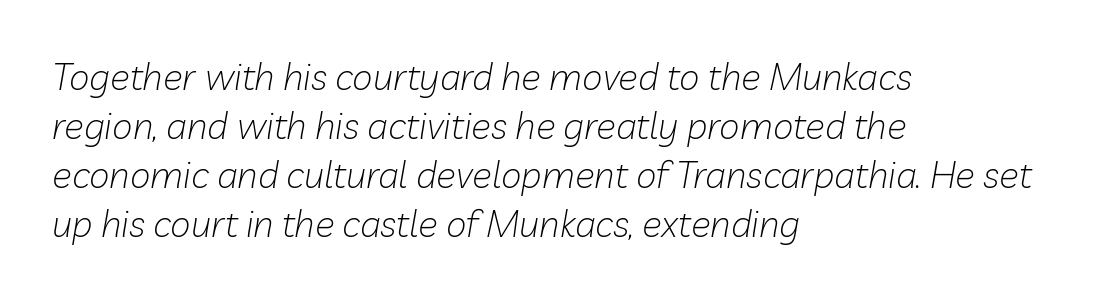
The letters look calm and open, with moderate or lighter stems. Any mark beneath the type? The region is blank. What stands out about the letter spacing? Nothing — it is the standard amount. Rendered with sloped, italic letterforms. You could not count columns in this text — the font is proportionally spaced.
